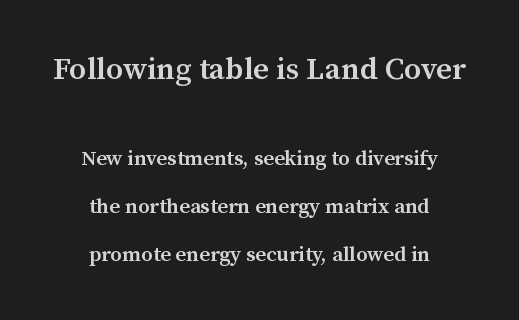
Q: Is the text bold? A: Semi-bold.
Q: Is the text italic (slanted)? A: No, it is upright.
Q: Is the typeface a serif or a sans-serif typeface? A: Serif.
Q: Is the text underlined? A: No.
Q: How is the paragraph aligned? A: Centered.
Q: Is the spacing between letters normal or unusually wide? A: Normal.
Q: Is the spacing between lines tight, normal or loose? A: Loose.
Q: Which block of text is set in a larger size, the first (top) or the second (bottom)? A: The first (top) one.
Q: Width (condensed, normal, or wide)? A: Normal.
Q: Stroke contrast? A: Medium.
Q: x-height? A: Medium.
Q: Monospaced? A: No.
